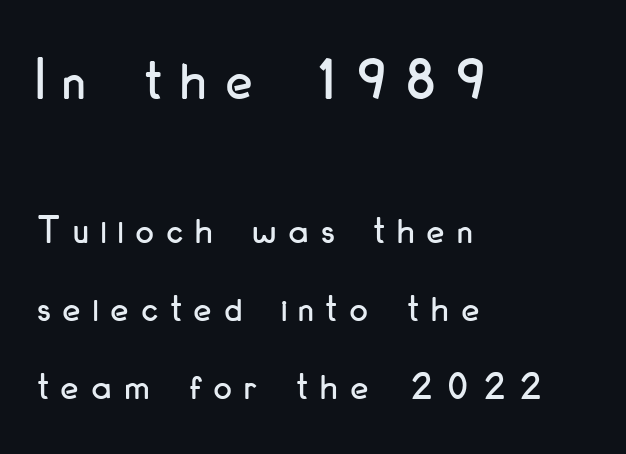
The image shows 60 px condensed sans-serif type, upright; set left-aligned, loose line spacing (1.94x), unusually wide letter spacing (+0.32 em), not underlined; the first (top) block is 1.5x larger; low stroke contrast and a small x-height.
